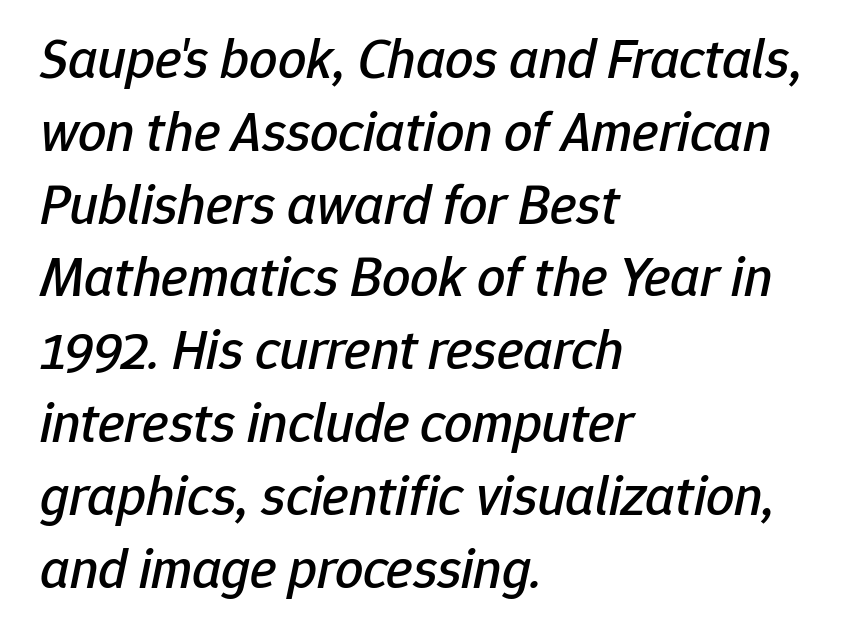
Would a proofreader flag this as italicized? Yes. In terms of leading, this rendering sits right in the middle. Type without underlining. Think of a printed novel: that variable character pitch is what you see here.
